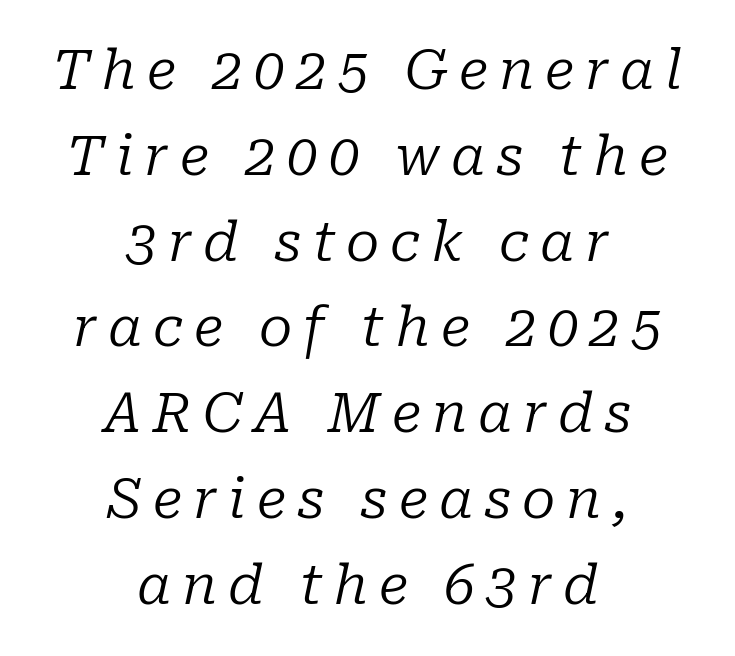
The image shows 55 px regular-weight serif type, italic (leaning right); set centered, normal line spacing (1.56x), unusually wide letter spacing (+0.2 em), not underlined; low stroke contrast and a medium x-height.
